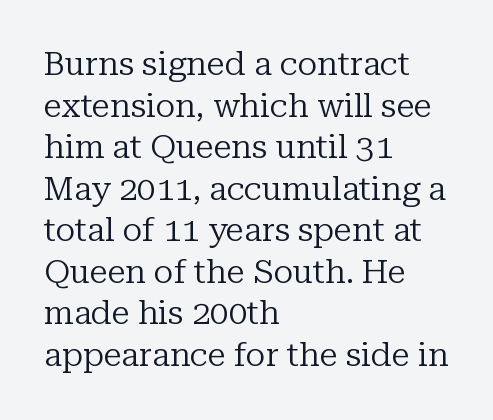
Character widths vary here, with narrow letters taking less room than wide ones. Stroke thickness stays within the range of a standard reading face or lighter. Check the space under the baseline: it is left empty. Regarding leading, the lines here are spaced in the standard way.
